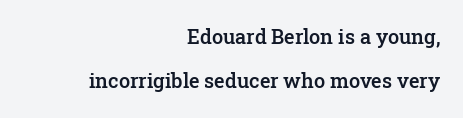
Q: Is the text bold? A: Semi-bold.
Q: Is the text italic (slanted)? A: No, it is upright.
Q: Is the text underlined? A: No.
Q: How is the paragraph aligned? A: Right-aligned.
Q: Is the spacing between letters normal or unusually wide? A: Normal.
Q: Is the spacing between lines tight, normal or loose? A: Loose.
